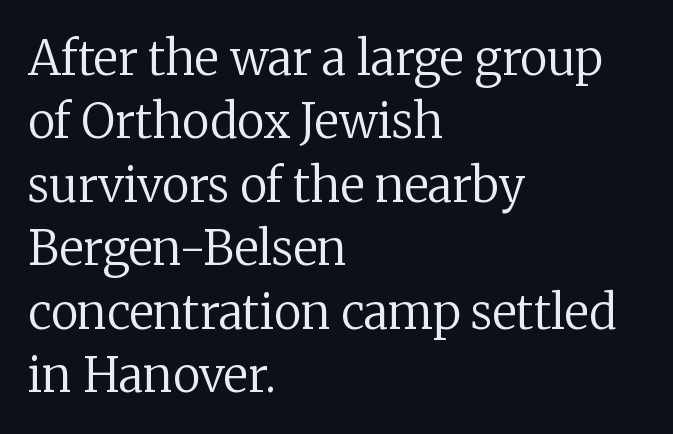
{"serif": "yes", "italic": "no", "bold": "no", "weight": "regular", "width": "normal", "stroke_contrast": "low", "x_height": "medium", "monospaced": "no", "underline": "no", "align": "left", "line_spacing": "normal", "line_spacing_ratio": 1.35, "letter_spacing": "normal", "letter_spacing_em": 0.0, "glyph_px": 47}
